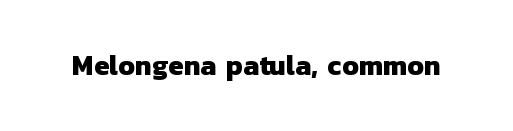
Q: Is the text bold? A: Yes.
Q: Is the typeface a serif or a sans-serif typeface? A: Sans-serif.
Q: Is the text underlined? A: No.
Q: Is the spacing between letters normal or unusually wide? A: Normal.
Q: Width (condensed, normal, or wide)? A: Normal.
Q: Stroke contrast? A: Low.
Q: x-height? A: Medium.
Q: Monospaced? A: No.
